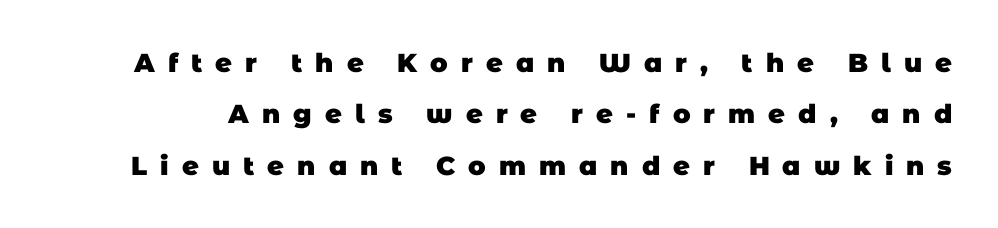
{"bold": "yes", "underline": "no", "line_spacing": "loose", "line_spacing_ratio": 1.98, "letter_spacing": "wide", "letter_spacing_em": 0.5, "glyph_px": 26}
